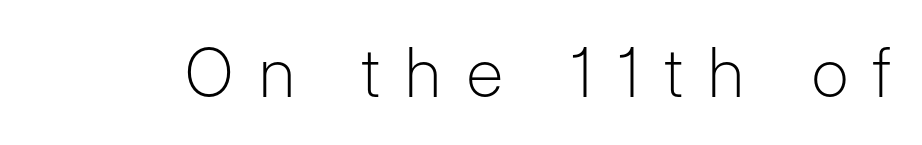
{"serif": "no", "italic": "no", "bold": "no", "weight": "light", "width": "normal", "stroke_contrast": "low", "x_height": "medium", "monospaced": "no", "underline": "no", "letter_spacing": "wide", "letter_spacing_em": 0.38, "glyph_px": 68}
